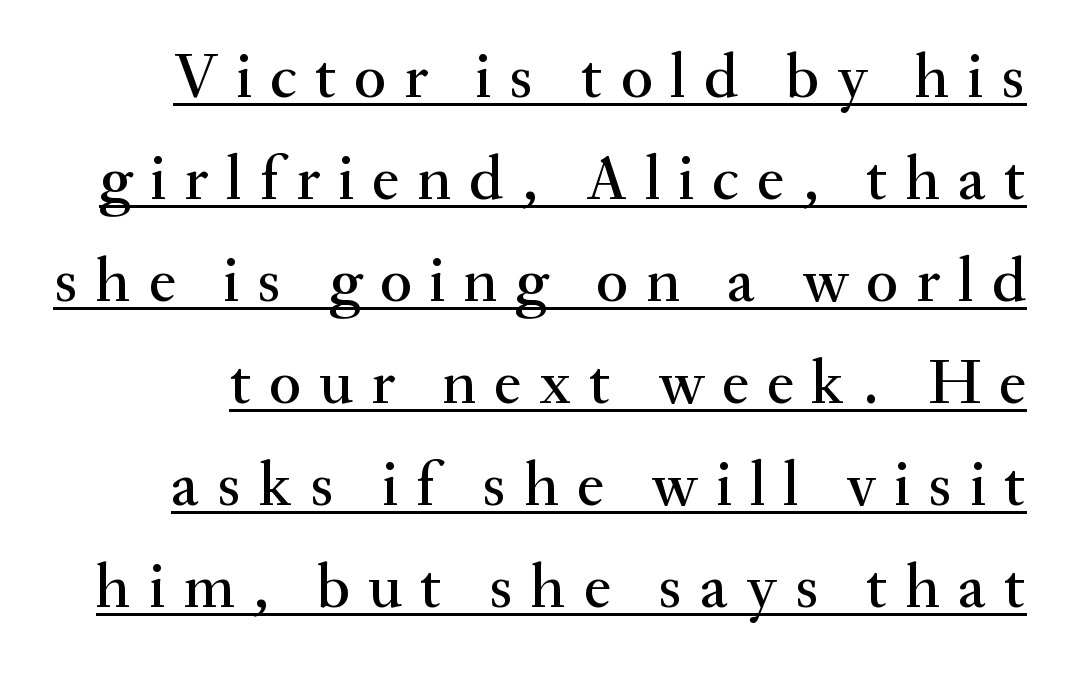
Letter spacing: wide. What kind of face is this? One with serifs. These lines were composed using upright roman letters. Proportional: the letters do not fall into vertical columns. These lines sit exactly where default settings would place them. Decoration check: the copy is underlined.
